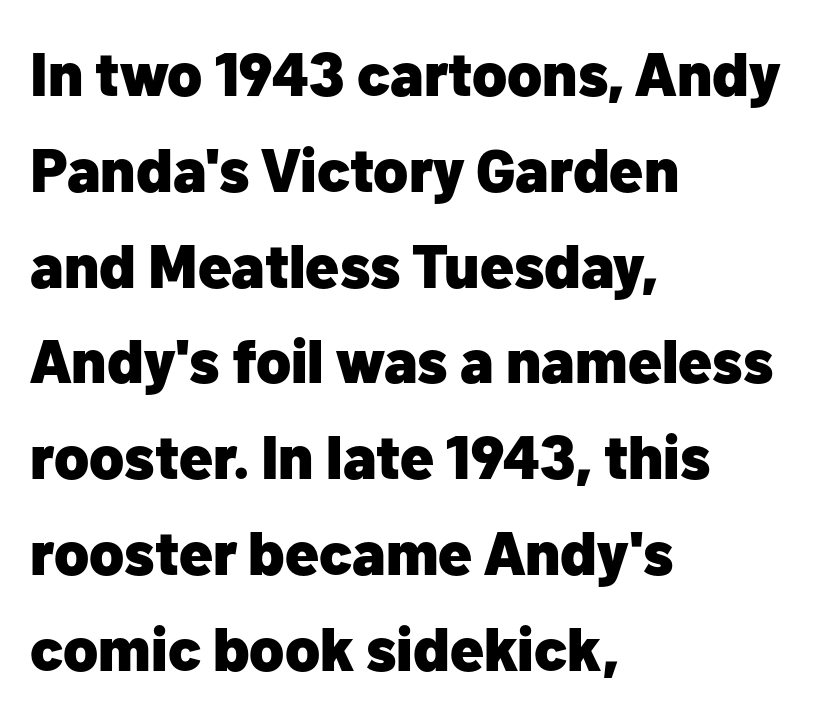
Q: Is the text bold? A: Yes.
Q: Is the text italic (slanted)? A: No, it is upright.
Q: Is the typeface a serif or a sans-serif typeface? A: Sans-serif.
Q: Is the text underlined? A: No.
Q: How is the paragraph aligned? A: Left-aligned.
Q: Is the spacing between letters normal or unusually wide? A: Normal.
Q: Is the spacing between lines tight, normal or loose? A: Normal.
Q: Width (condensed, normal, or wide)? A: Normal.
Q: Stroke contrast? A: Low.
Q: x-height? A: Medium.
Q: Monospaced? A: No.
